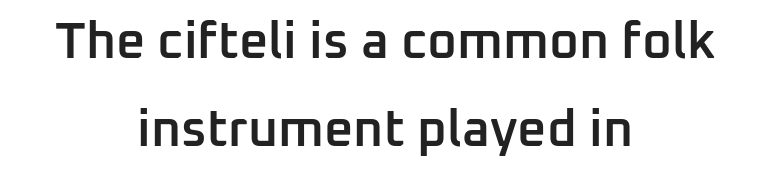
The image shows 51 px semibold sans-serif type, upright; set centered, line spacing 1.72x, normal letter spacing, not underlined; low stroke contrast and a medium x-height.
